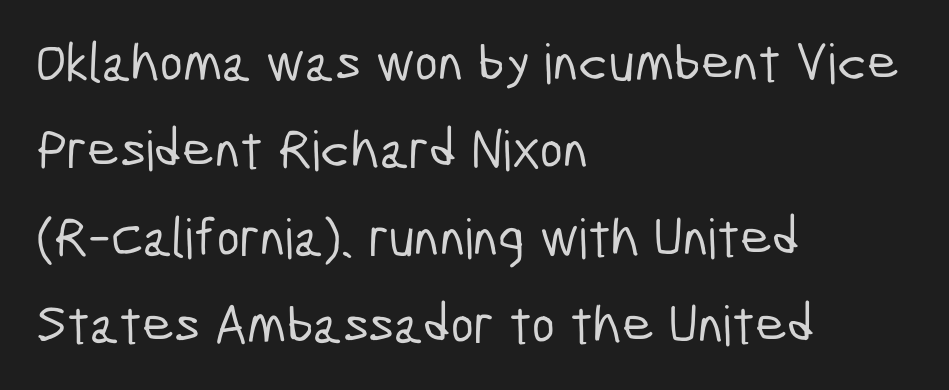
{"serif": "no", "width": "condensed", "stroke_contrast": "low", "x_height": "medium", "monospaced": "no", "underline": "no", "align": "left", "line_spacing": "normal", "line_spacing_ratio": 1.59, "letter_spacing": "normal", "letter_spacing_em": 0.0, "glyph_px": 55}
